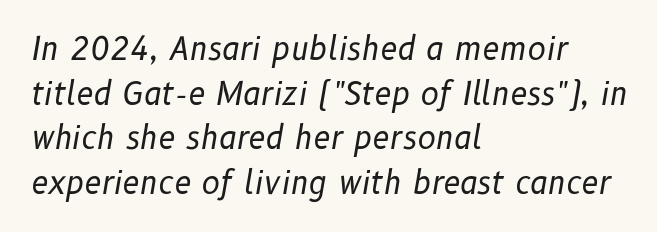
{"italic": "yes", "lean": "right", "slant_degrees": 10, "bold": "no", "weight": "regular", "width": "normal", "stroke_contrast": "low", "x_height": "medium", "monospaced": "no", "underline": "no", "align": "left", "line_spacing": "normal", "line_spacing_ratio": 1.44, "letter_spacing": "normal", "letter_spacing_em": 0.0, "glyph_px": 31}
